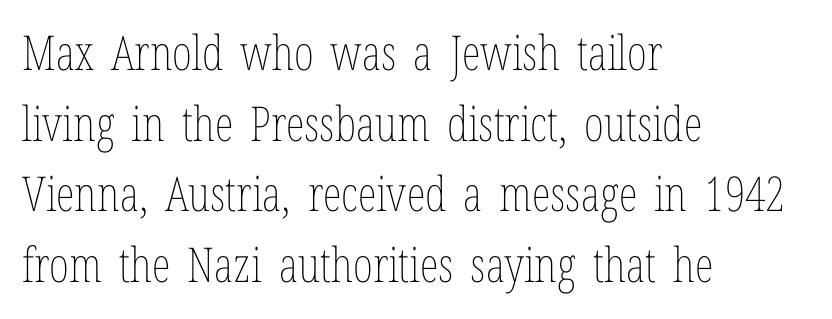
The image shows 48 px thin, condensed type, upright; set left-aligned, normal line spacing (1.47x), normal letter spacing, not underlined; low stroke contrast and a medium x-height.
